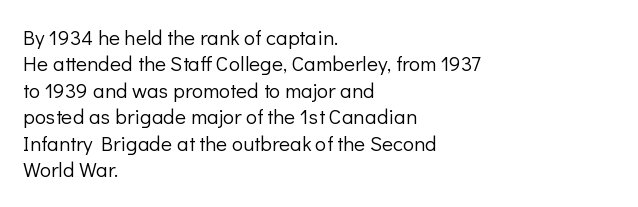
Q: Is the text bold? A: No.
Q: Is the text italic (slanted)? A: No, it is upright.
Q: Is the text underlined? A: No.
Q: How is the paragraph aligned? A: Left-aligned.
Q: Is the spacing between letters normal or unusually wide? A: Normal.
Q: Is the spacing between lines tight, normal or loose? A: Normal.
